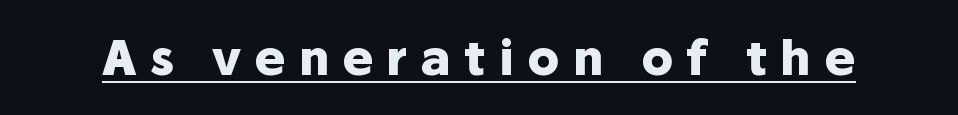
{"serif": "no", "italic": "no", "bold": "yes", "weight": "heavy", "width": "normal", "stroke_contrast": "low", "x_height": "medium", "monospaced": "no", "underline": "yes", "letter_spacing": "wide", "letter_spacing_em": 0.28, "glyph_px": 47}
